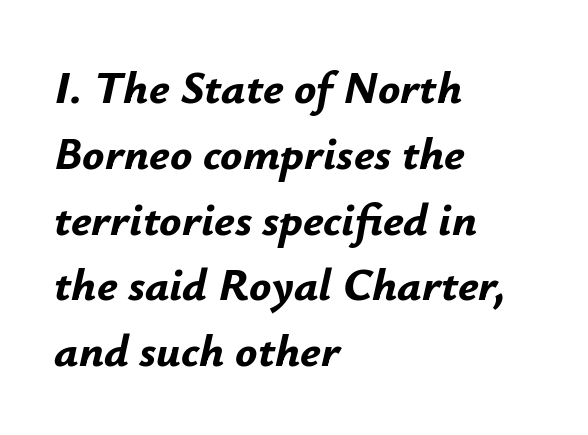
The line-height multiplier appears to be the usual default. You could call the tracking neutral — neither tight nor loose. Beneath every word, the page is bare. Is this a fixed-width face? No — the glyphs have proportional, varying widths. One-word summary of the alignment: left. As a designer I'd log this as weight 700, bold.
